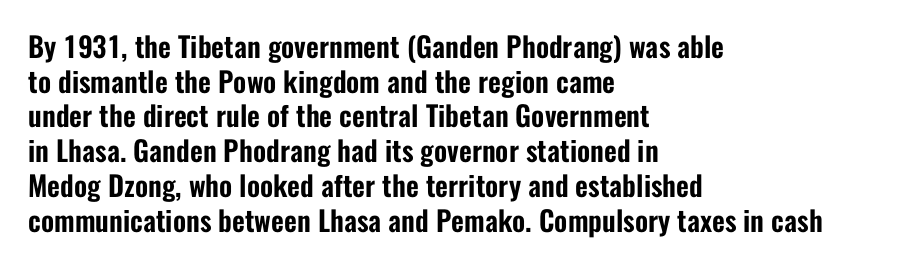
This rendering features lettering with no underline. Note the varied advance widths — an 'i' is clearly narrower than an 'm'. Teacher's note: observe the even left margin — that is flush-left alignment. Font category for this specimen: sans-serif.
